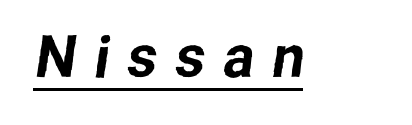
{"serif": "no", "width": "normal", "stroke_contrast": "low", "x_height": "medium", "monospaced": "no", "underline": "yes", "letter_spacing": "wide", "letter_spacing_em": 0.31, "glyph_px": 58}
